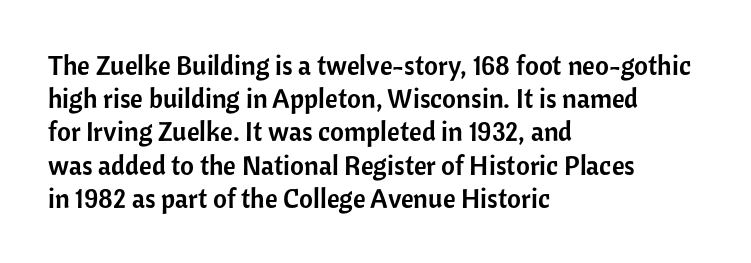
Every row of glyphs begins at an identical x-position on the left. These lines were composed using upright roman letters. Standard letterfit; no display-style spreading of the glyphs. The glyphs are unaccompanied by any horizontal stroke below them.
